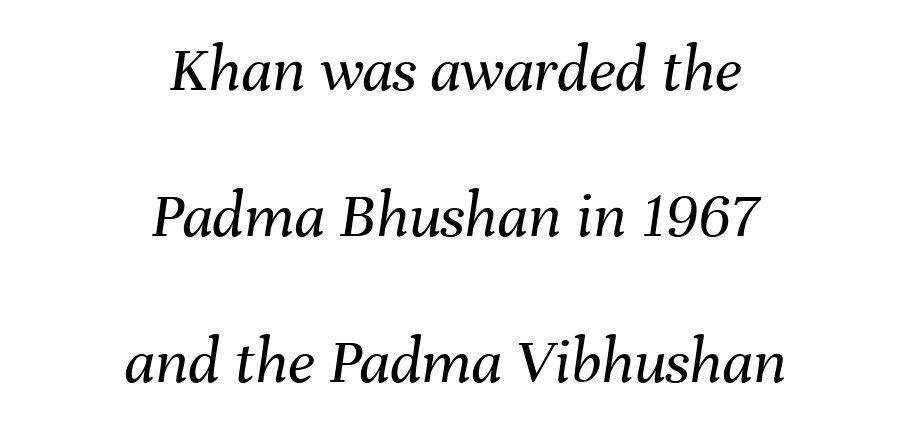
The passage shown has conventional tracking throughout. Does the copy run flush right? No — it is centered line by line. Ink coverage per letter is moderate at most. Looks like regular typesetting: each glyph gets only the width it needs.
